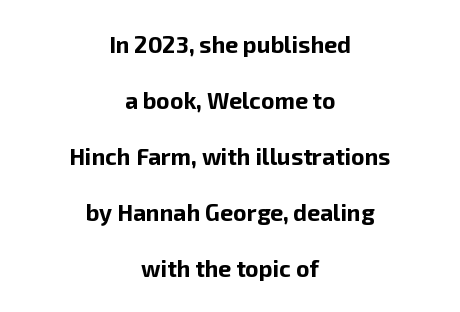
The image shows 23 px bold type, upright; set centered, loose line spacing (2.43x), normal letter spacing, not underlined.
